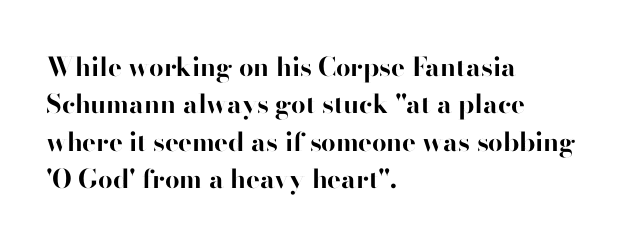
The image shows 26 px bold type, upright; set left-aligned, normal line spacing (1.44x), normal letter spacing, not underlined.
